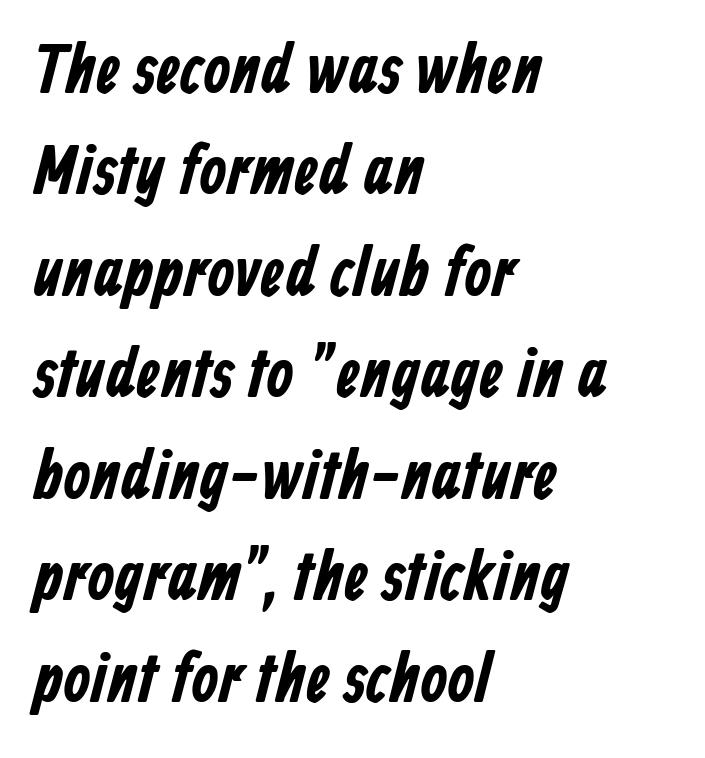
Q: Is the typeface a serif or a sans-serif typeface? A: Sans-serif.
Q: Is the text underlined? A: No.
Q: How is the paragraph aligned? A: Left-aligned.
Q: Is the spacing between letters normal or unusually wide? A: Normal.
Q: Is the spacing between lines tight, normal or loose? A: Normal.
Q: Width (condensed, normal, or wide)? A: Condensed.
Q: Stroke contrast? A: Low.
Q: x-height? A: Medium.
Q: Monospaced? A: No.
